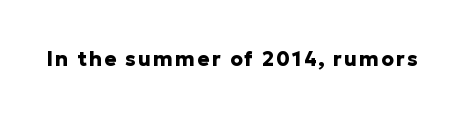
The type sits square on the baseline with zero lean. Lines of text with bare space underneath. Does the weight exceed regular? Yes, all the way to bold.
